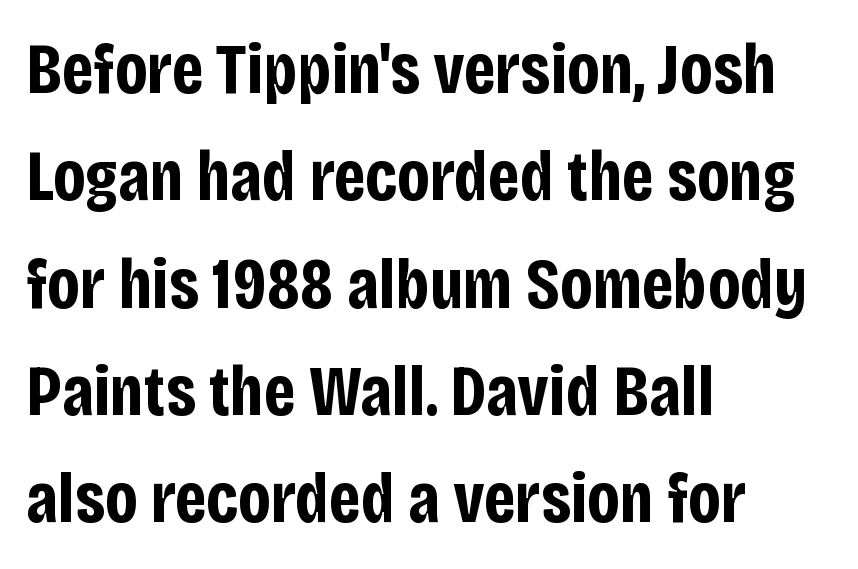
{"serif": "no", "italic": "no", "bold": "yes", "weight": "bold", "width": "condensed", "stroke_contrast": "low", "x_height": "large", "monospaced": "no", "underline": "no", "align": "left", "line_spacing": "normal", "line_spacing_ratio": 1.49, "letter_spacing": "normal", "letter_spacing_em": 0.0, "glyph_px": 72}
